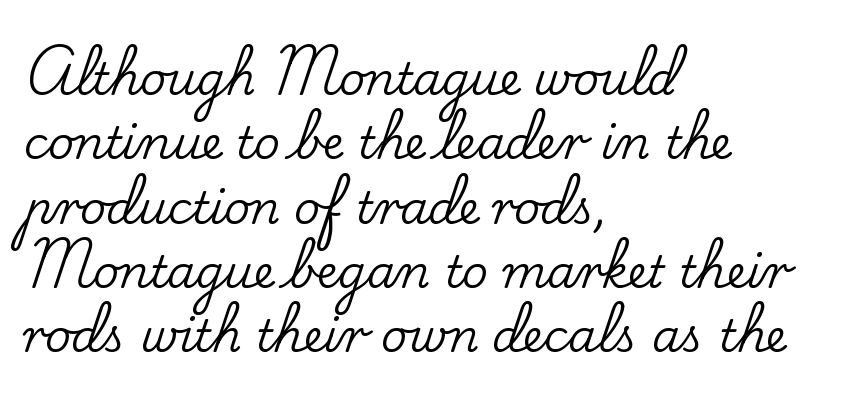
Does the leading feel generous? No, just average. Examine the stroke ends and you'll spot serifs. Observe the ordinary spacing: letters are neighbours, not strangers. Notice how the passage keeps a crisp vertical edge on the left only. Proportional: the letters do not fall into vertical columns.
